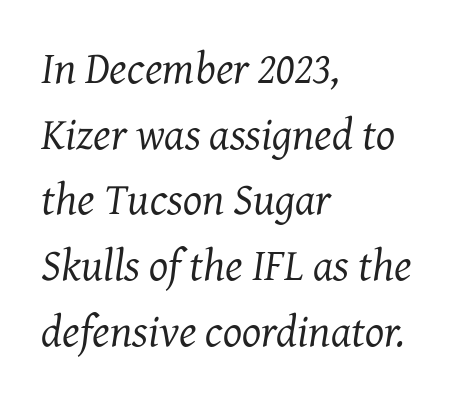
Q: Is the text bold? A: No.
Q: Is the text italic (slanted)? A: Yes, it leans right by about 7 degrees.
Q: Is the typeface a serif or a sans-serif typeface? A: Serif.
Q: Is the text underlined? A: No.
Q: How is the paragraph aligned? A: Left-aligned.
Q: Is the spacing between letters normal or unusually wide? A: Normal.
Q: Is the spacing between lines tight, normal or loose? A: Normal.
Q: Width (condensed, normal, or wide)? A: Normal.
Q: Stroke contrast? A: Medium.
Q: x-height? A: Medium.
Q: Monospaced? A: No.
